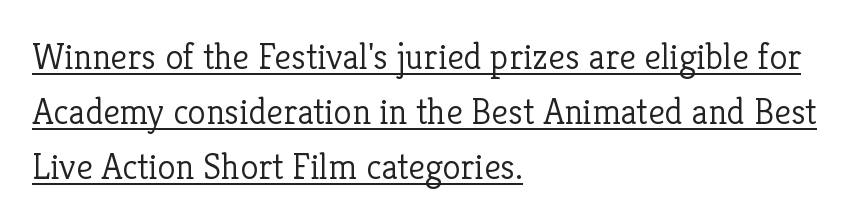
The image shows 37 px light serif type, upright; set left-aligned, normal line spacing (1.49x), normal letter spacing, underlined; low stroke contrast and a medium x-height.
